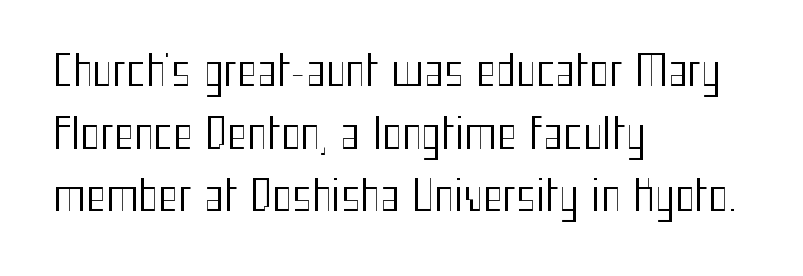
The passage shown stacks its lines at a standard gap. No extra tracking has been applied to these lines. Every row of glyphs begins at an identical x-position on the left. A sans-serif font was chosen for this passage. The font is comparable to plain body text, perhaps lighter. Ascenders rise straight up at ninety degrees.
